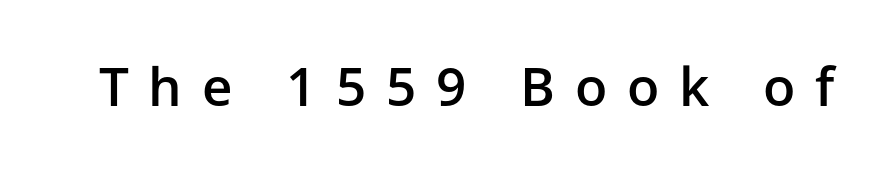
{"serif": "no", "italic": "no", "bold": "semi", "weight": "semibold", "width": "normal", "stroke_contrast": "low", "x_height": "medium", "monospaced": "no", "underline": "no", "letter_spacing": "wide", "letter_spacing_em": 0.37, "glyph_px": 53}
